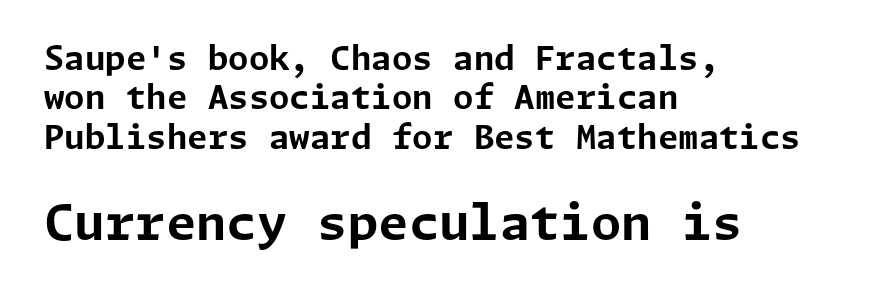
{"serif": "no", "italic": "no", "bold": "yes", "weight": "bold", "width": "normal", "stroke_contrast": "low", "x_height": "medium", "underline": "no", "align": "left", "line_spacing_ratio": 1.19, "letter_spacing": "normal", "letter_spacing_em": 0.0, "larger_block": "second", "size_ratio": 1.48, "glyph_px": 49}
